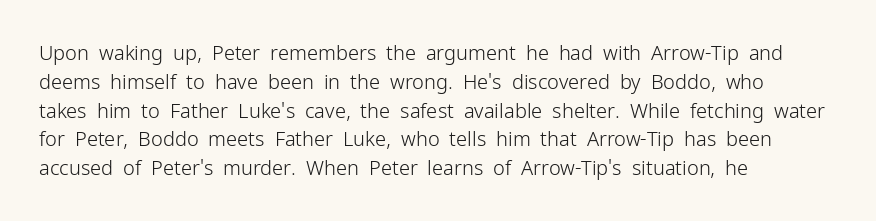
Vertical strokes here are truly vertical. The typesetting does not lean heavy: it is not bold. These lines keep a tight, regular rhythm from letter to letter. Anything drawn beneath the words? Only blank space. The designer left line spacing at the default. Caption: multi-line text, flush left, ragged right.
